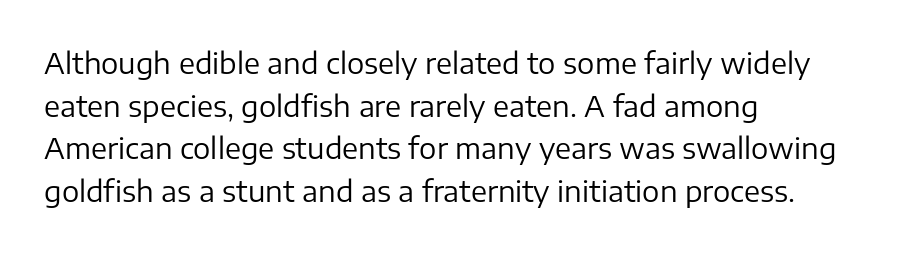
The image shows 29 px regular-weight sans-serif type, upright; set left-aligned, normal line spacing (1.47x), normal letter spacing, not underlined; low stroke contrast and a medium x-height.
